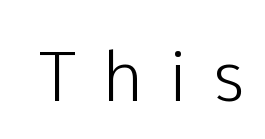
Here the designer chose a conventional face with non-uniform glyph widths. In terms of posture, this sample is upright. This sample uses a sans-serif face. This rendering features lettering with no underline.
